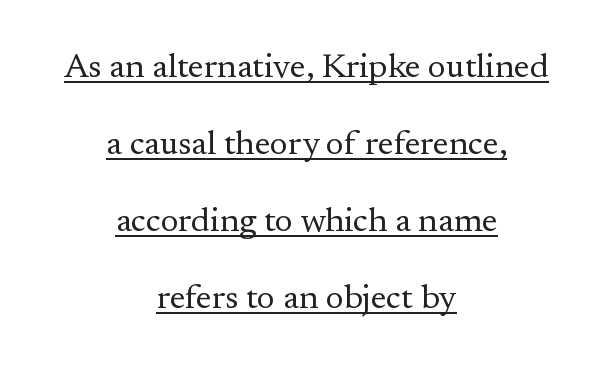
How would I describe the line gaps? Wide and relaxed. The compositor balanced each line on the midline. This sample uses an upright cut, with every glyph sitting square on the baseline. Caption: face not bold, strokes unweighted. Each letter's strokes conclude with small projecting serifs. You could not count columns in this text — the font is proportionally spaced.
